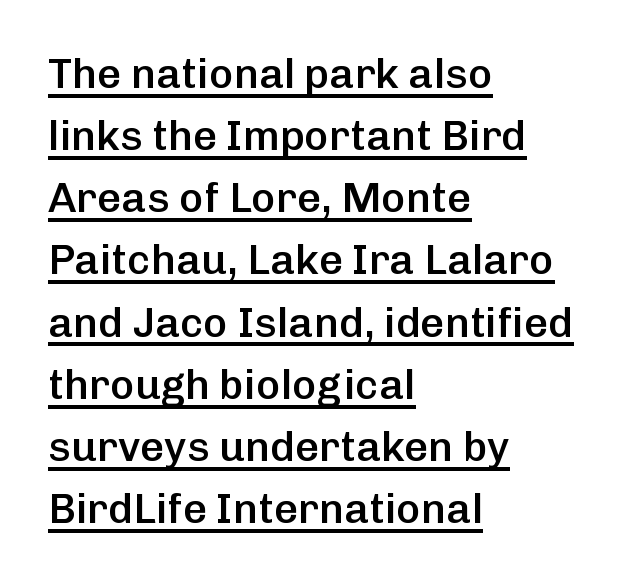
Character widths vary here, with narrow letters taking less room than wide ones. Leftover space on each line is placed entirely after the last word. You can tell from the bare stems that sans-serif type was used. Unlike italic type, these characters show no tilt at all.
